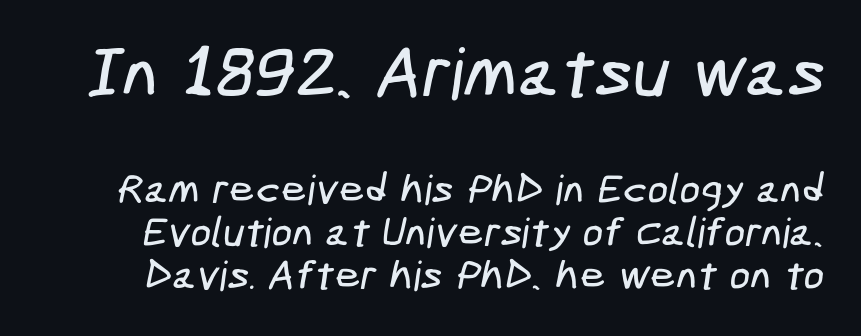
{"serif": "no", "width": "condensed", "stroke_contrast": "low", "x_height": "medium", "underline": "no", "line_spacing": "tight", "line_spacing_ratio": 1.05, "letter_spacing": "normal", "letter_spacing_em": 0.0, "larger_block": "first", "size_ratio": 1.73, "glyph_px": 71}
